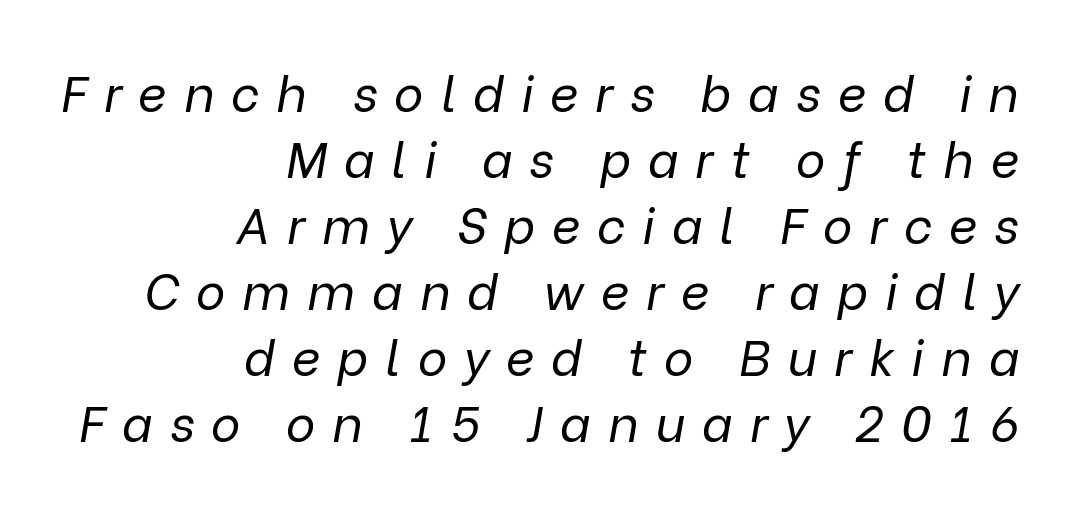
Q: Is the text bold? A: No.
Q: Is the text italic (slanted)? A: Yes, it leans right by about 9 degrees.
Q: Is the text underlined? A: No.
Q: How is the paragraph aligned? A: Right-aligned.
Q: Is the spacing between letters normal or unusually wide? A: Unusually wide.
Q: Is the spacing between lines tight, normal or loose? A: Normal.
Q: Width (condensed, normal, or wide)? A: Normal.
Q: Stroke contrast? A: Low.
Q: x-height? A: Medium.
Q: Monospaced? A: No.
